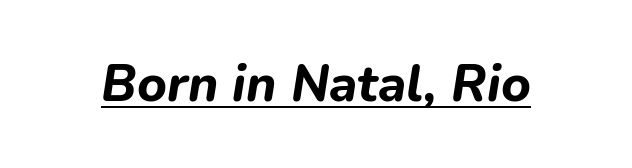
The image shows 51 px bold type, italic (leaning right); set normal letter spacing, underlined; low stroke contrast and a medium x-height.
